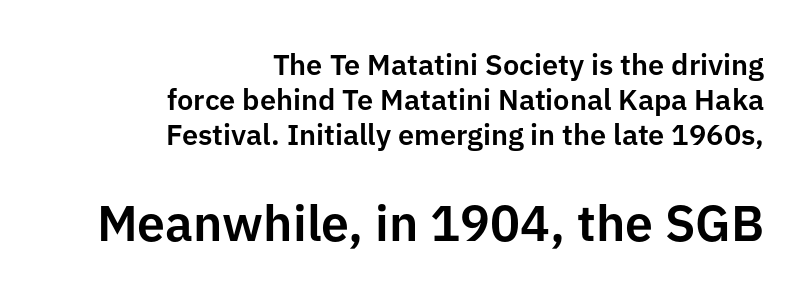
{"serif": "no", "italic": "no", "width": "normal", "stroke_contrast": "low", "x_height": "medium", "monospaced": "no", "underline": "no", "align": "right", "line_spacing_ratio": 1.2, "letter_spacing": "normal", "letter_spacing_em": 0.0, "larger_block": "second", "size_ratio": 1.72, "glyph_px": 50}
